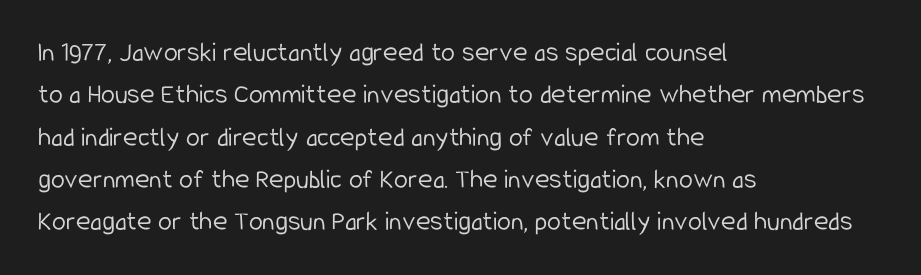
Q: Is the text bold? A: No.
Q: Is the text italic (slanted)? A: No, it is upright.
Q: Is the typeface a serif or a sans-serif typeface? A: Sans-serif.
Q: Is the text underlined? A: No.
Q: How is the paragraph aligned? A: Left-aligned.
Q: Is the spacing between letters normal or unusually wide? A: Normal.
Q: Is the spacing between lines tight, normal or loose? A: Normal.
Q: Width (condensed, normal, or wide)? A: Condensed.
Q: Stroke contrast? A: Low.
Q: x-height? A: Medium.
Q: Monospaced? A: No.
